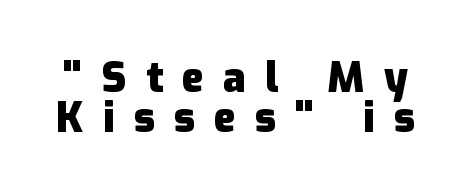
{"serif": "no", "italic": "no", "bold": "yes", "weight": "heavy", "width": "normal", "stroke_contrast": "low", "x_height": "medium", "monospaced": "no", "underline": "no", "line_spacing": "tight", "line_spacing_ratio": 0.97, "letter_spacing": "wide", "letter_spacing_em": 0.47, "glyph_px": 41}
